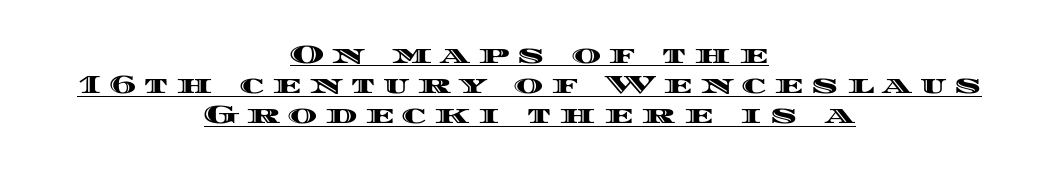
Q: Is the text italic (slanted)? A: No, it is upright.
Q: Is the text underlined? A: Yes.
Q: How is the paragraph aligned? A: Centered.
Q: Is the spacing between letters normal or unusually wide? A: Unusually wide.
